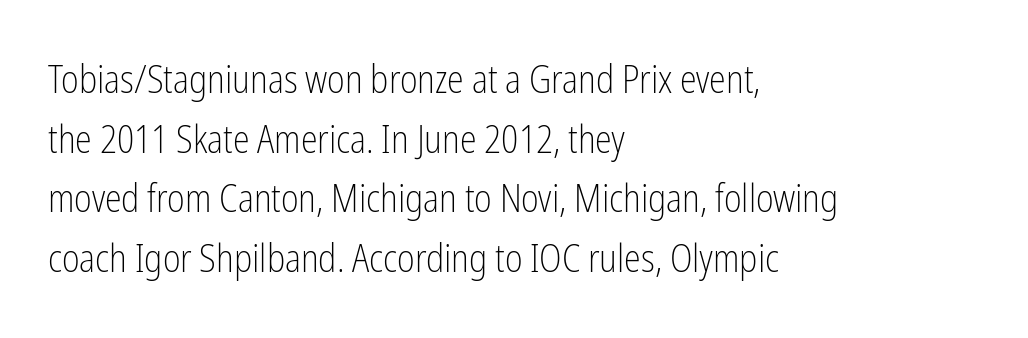
{"serif": "no", "italic": "no", "bold": "no", "weight": "light", "width": "condensed", "stroke_contrast": "low", "x_height": "medium", "monospaced": "no", "underline": "no", "align": "left", "line_spacing": "normal", "line_spacing_ratio": 1.57, "letter_spacing": "normal", "letter_spacing_em": 0.0, "glyph_px": 38}
